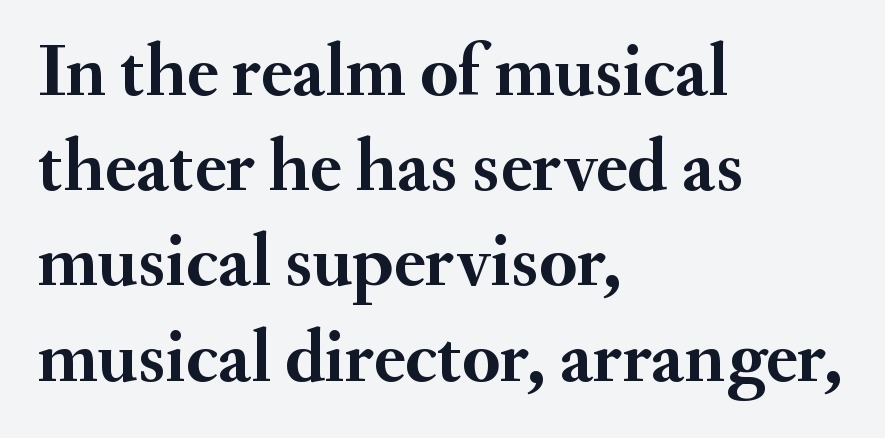
{"serif": "yes", "italic": "no", "bold": "yes", "weight": "semibold", "width": "normal", "stroke_contrast": "medium", "x_height": "small", "monospaced": "no", "underline": "no", "align": "left", "line_spacing": "normal", "line_spacing_ratio": 1.27, "letter_spacing": "normal", "letter_spacing_em": 0.0, "glyph_px": 75}
